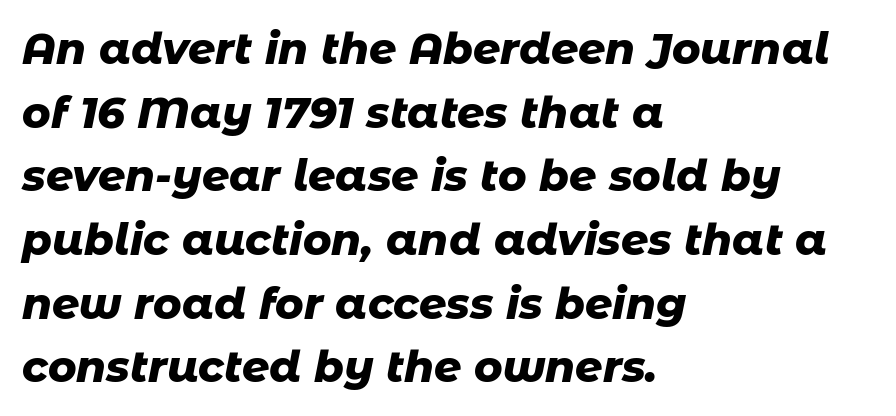
The image shows 43 px heavy type, italic (leaning right); set left-aligned, normal line spacing (1.48x), normal letter spacing, not underlined; low stroke contrast and a medium x-height.
